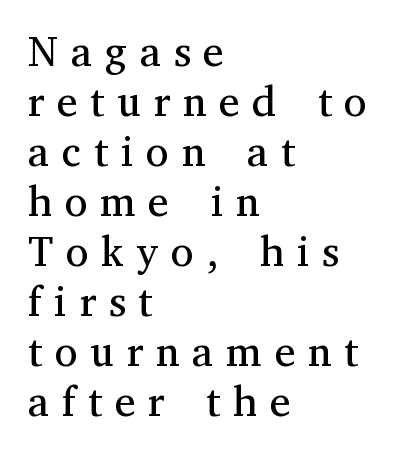
Underline: absent. The glyphs in this specimen are seriffed. Think of a printed novel: that variable character pitch is what you see here. Display-style spreading of the glyphs; the letterfit is very open. Stems and bowls with no extra thickness — not bold. This is roman type, the default non-slanted kind.
